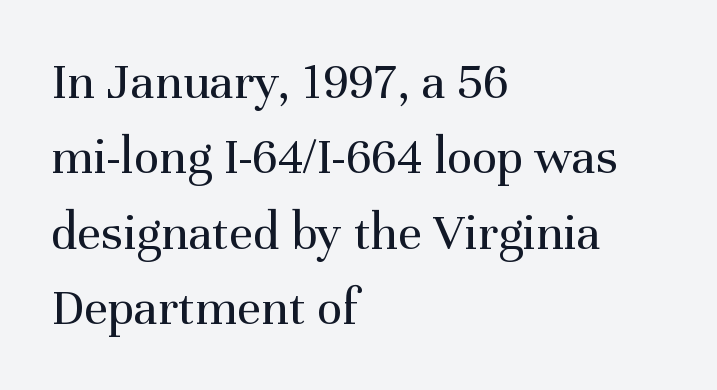
No letter is thick-stroked: the sample isn't bold. No italicization has been applied; the sample stays upright. The designer left line spacing at the default. Here the glyphs are tracked normally, forming tight word shapes. Anything drawn beneath the words? Only blank space. Casual observation: everything's shoved over to the left.
